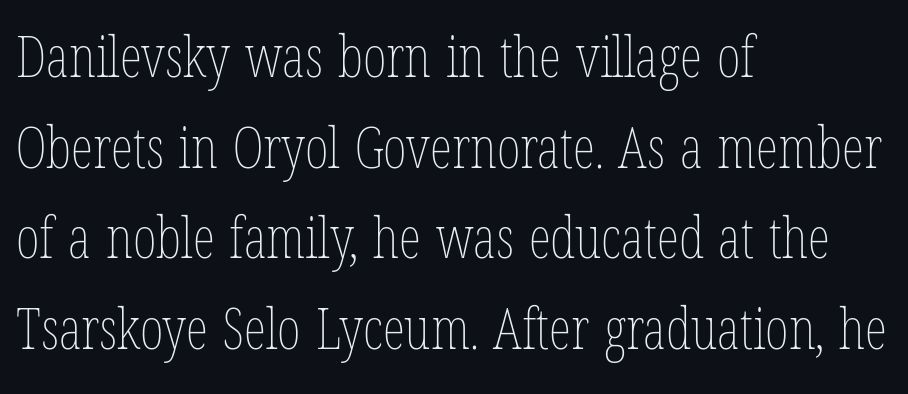
The image shows 57 px thin, condensed type, upright; set left-aligned, normal line spacing (1.59x), normal letter spacing, not underlined; low stroke contrast and a medium x-height.
